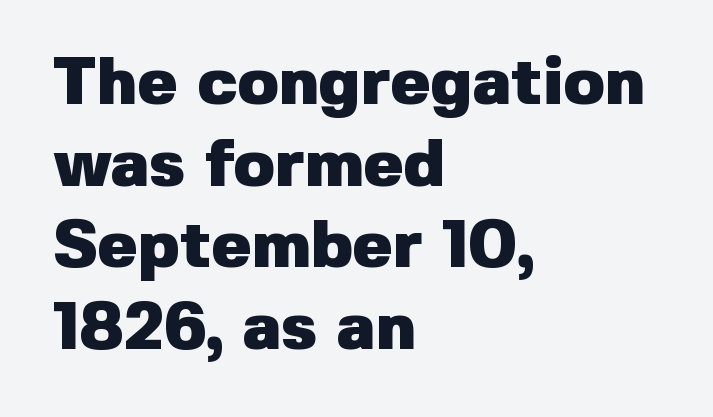
The image shows 67 px heavy sans-serif type, upright; set left-aligned, line spacing 1.22x, normal letter spacing, not underlined; low stroke contrast and a medium x-height.
